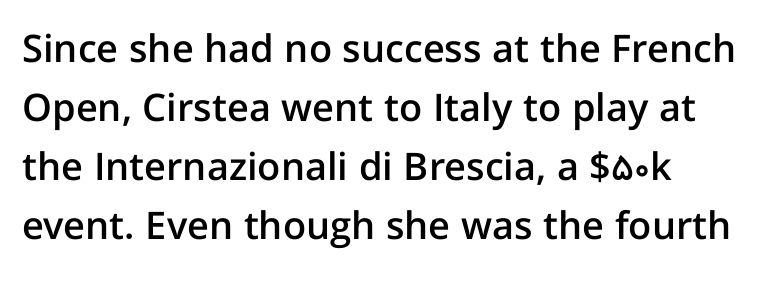
{"serif": "no", "italic": "no", "bold": "semi", "weight": "semibold", "width": "normal", "stroke_contrast": "low", "x_height": "medium", "monospaced": "no", "underline": "no", "align": "left", "line_spacing": "normal", "line_spacing_ratio": 1.55, "letter_spacing": "normal", "letter_spacing_em": 0.0, "glyph_px": 38}
